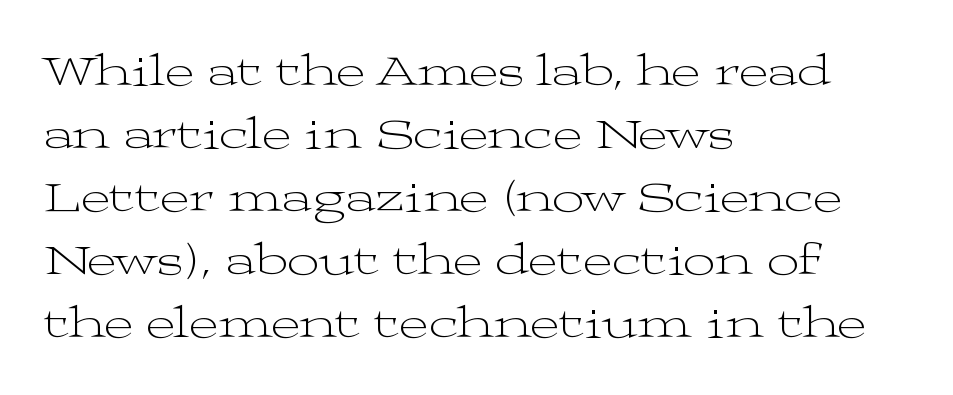
This block has exactly the height ordinary leading produces. On a weight scale, this lands at 450 or below. Any mark beneath the type? The region is blank. Observe the ordinary spacing: letters are neighbours, not strangers. You can tell it's not italic because the verticals are truly vertical. The passage shown is typed in a proportional face where columns would drift.
